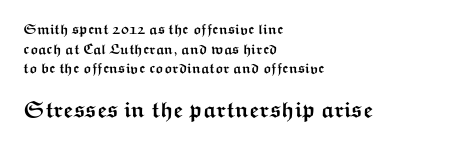
The image shows 22 px bold type, upright; set left-aligned, normal line spacing (1.41x), normal letter spacing, not underlined; the second (bottom) block is 1.57x larger.
